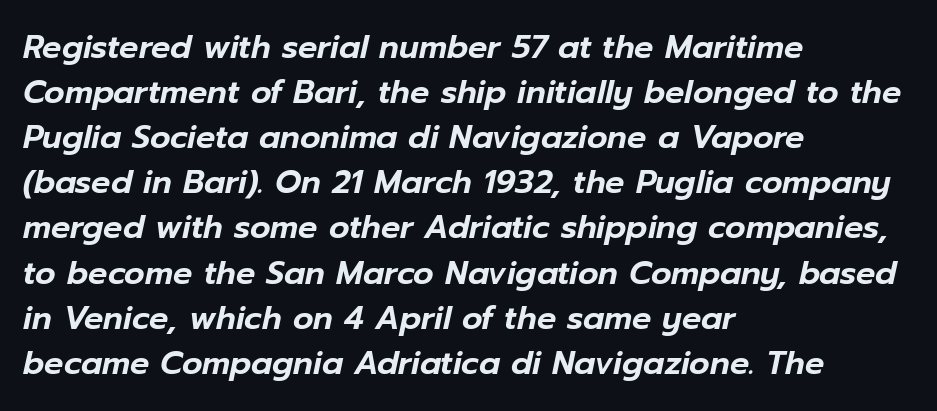
This sample keeps an unexceptional amount of space between lines. The glyphs look as if they've been sheared to an angle. Leftover space on each line is placed entirely after the last word. The area under the type is left untouched.
